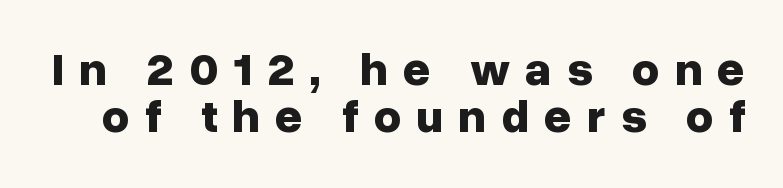
Italic? Not at all — the glyphs are vertical. Caption: expanded tracking, letters set apart. Serif or sans? Sans — the stroke terminals are bare. As a designer I'd log this as weight 700, bold. In terms of leading, this rendering errs on the cramped side.
